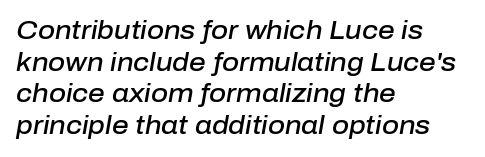
{"italic": "yes", "lean": "right", "slant_degrees": 10, "bold": "semi", "underline": "no", "align": "left", "line_spacing_ratio": 1.22, "letter_spacing": "normal", "letter_spacing_em": 0.0, "glyph_px": 26}
